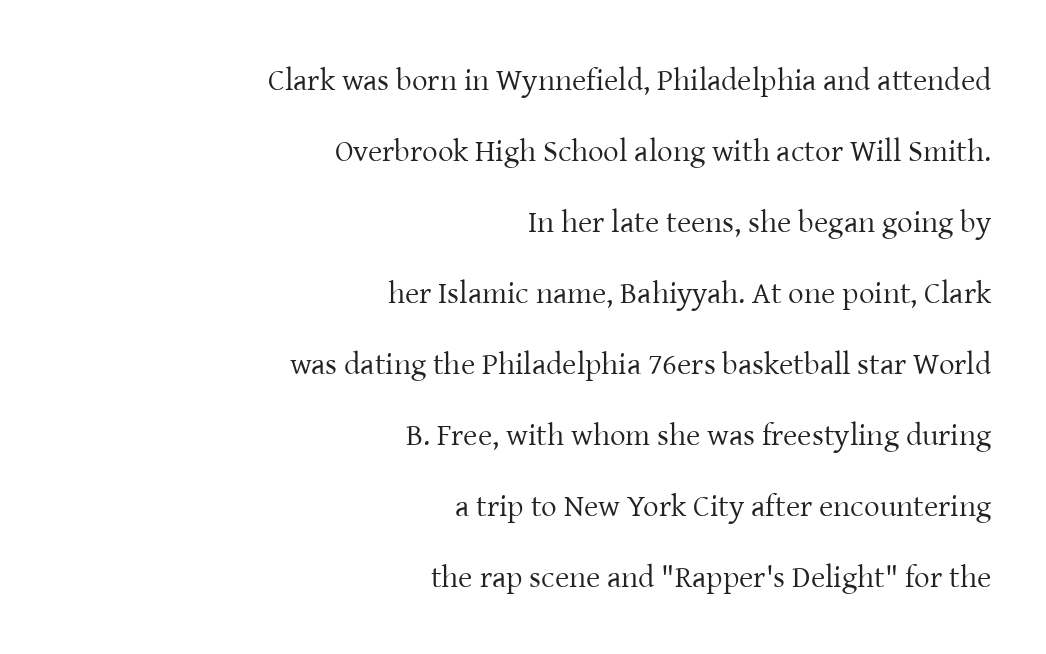
{"serif": "yes", "italic": "no", "bold": "no", "weight": "regular", "width": "normal", "stroke_contrast": "low", "x_height": "medium", "monospaced": "no", "underline": "no", "align": "right", "line_spacing": "loose", "line_spacing_ratio": 2.29, "letter_spacing": "normal", "letter_spacing_em": 0.0, "glyph_px": 31}
